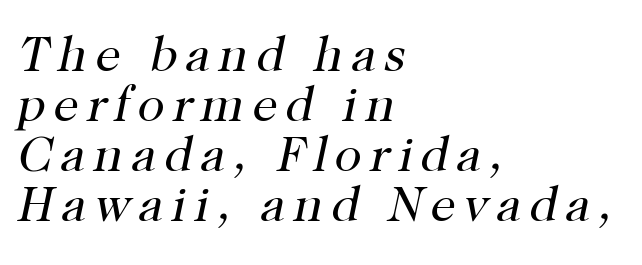
Q: Is the text bold? A: No.
Q: Is the text italic (slanted)? A: Yes, it leans right by about 12 degrees.
Q: Is the typeface a serif or a sans-serif typeface? A: Serif.
Q: Is the text underlined? A: No.
Q: How is the paragraph aligned? A: Left-aligned.
Q: Is the spacing between lines tight, normal or loose? A: Tight.
Q: Width (condensed, normal, or wide)? A: Normal.
Q: Stroke contrast? A: High.
Q: x-height? A: Medium.
Q: Monospaced? A: No.
